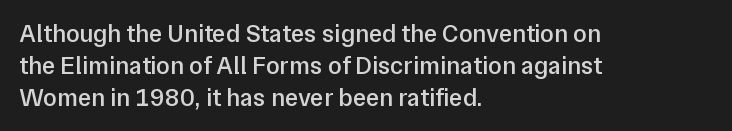
Tracking value appears to be zero — textbook default spacing. Weight check: semibold — heavier than regular, not quite bold. Line starts are locked; line ends wander. How would I describe the line gaps? Plain and ordinary. The gap between lines stays unmarked. Posture: straight, roman, zero tilt.
